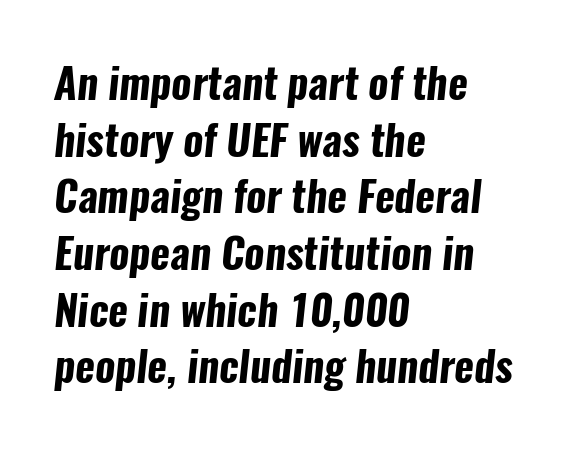
{"serif": "no", "bold": "yes", "weight": "bold", "width": "condensed", "stroke_contrast": "low", "x_height": "medium", "monospaced": "no", "underline": "no", "align": "left", "line_spacing": "normal", "line_spacing_ratio": 1.35, "letter_spacing": "normal", "letter_spacing_em": 0.0, "glyph_px": 42}
